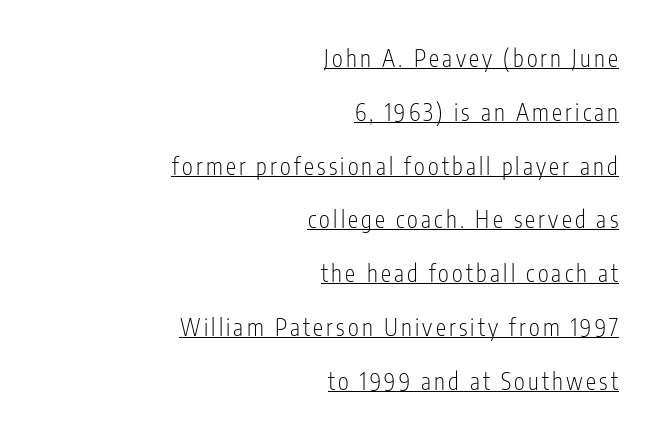
Stems and bowls with no extra thickness — not bold. The ragged edge is on the left, which tells us the setting is flush right. Notice the wide empty band between every row — that's loose leading. This sample carries an underscore along the baseline area. The letters stand upright; this is a roman face.
